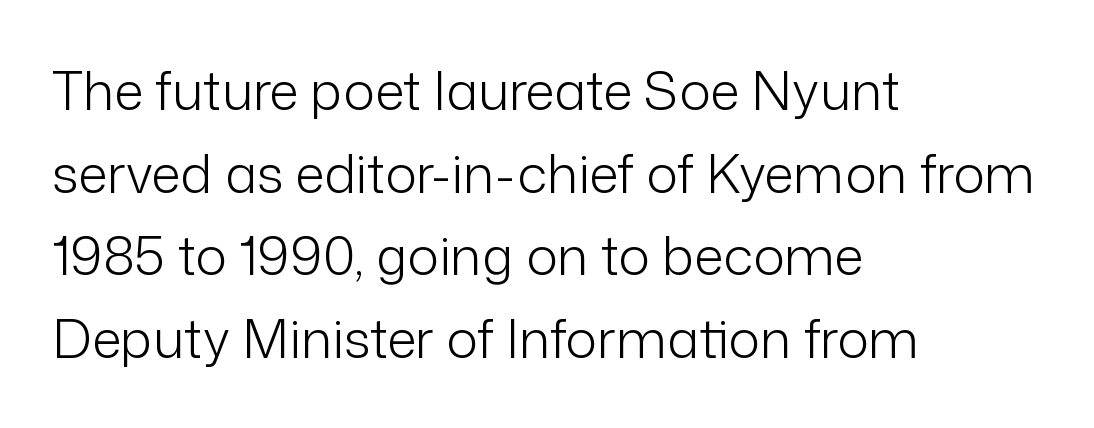
The image shows 53 px light sans-serif type, upright; set left-aligned, normal line spacing (1.56x), normal letter spacing, not underlined; low stroke contrast and a medium x-height.
